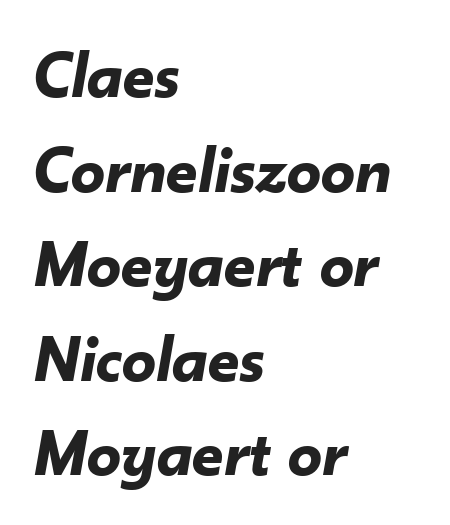
{"italic": "yes", "lean": "right", "slant_degrees": 10, "bold": "yes", "weight": "bold", "width": "normal", "stroke_contrast": "low", "x_height": "small", "monospaced": "no", "underline": "no", "align": "left", "line_spacing": "normal", "line_spacing_ratio": 1.39, "letter_spacing": "normal", "letter_spacing_em": 0.0, "glyph_px": 68}
